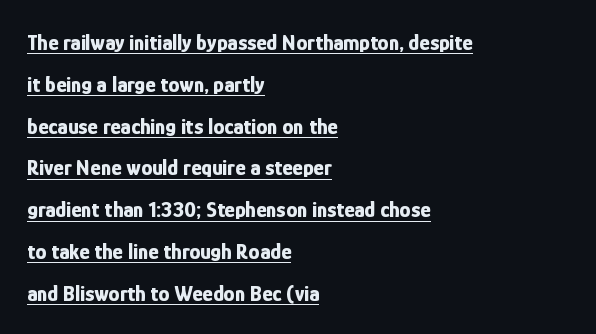
Q: Is the text bold? A: Yes.
Q: Is the text italic (slanted)? A: No, it is upright.
Q: Is the text underlined? A: Yes.
Q: How is the paragraph aligned? A: Left-aligned.
Q: Is the spacing between letters normal or unusually wide? A: Normal.
Q: Is the spacing between lines tight, normal or loose? A: Loose.
